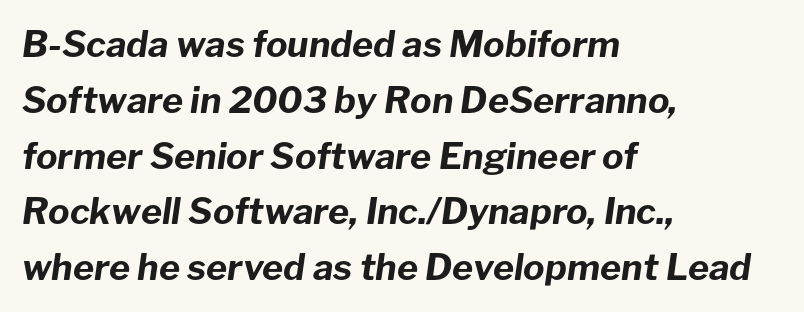
Q: Is the text bold? A: Yes.
Q: Is the text italic (slanted)? A: Yes, it leans right by about 8 degrees.
Q: Is the text underlined? A: No.
Q: How is the paragraph aligned? A: Left-aligned.
Q: Is the spacing between letters normal or unusually wide? A: Normal.
Q: Is the spacing between lines tight, normal or loose? A: Normal.
Q: Width (condensed, normal, or wide)? A: Normal.
Q: Stroke contrast? A: Low.
Q: x-height? A: Medium.
Q: Monospaced? A: No.
